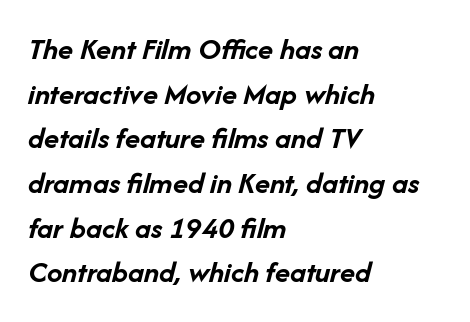
Q: Is the text bold? A: Yes.
Q: Is the text italic (slanted)? A: Yes, it leans right by about 14 degrees.
Q: Is the text underlined? A: No.
Q: How is the paragraph aligned? A: Left-aligned.
Q: Is the spacing between letters normal or unusually wide? A: Normal.
Q: Is the spacing between lines tight, normal or loose? A: Normal.
Q: Width (condensed, normal, or wide)? A: Normal.
Q: Stroke contrast? A: Low.
Q: x-height? A: Medium.
Q: Monospaced? A: No.
